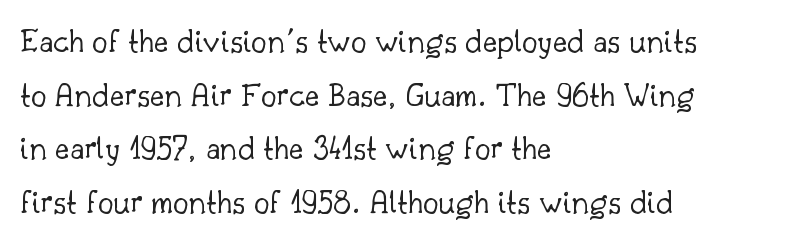
{"italic": "no", "bold": "no", "weight": "light", "width": "normal", "stroke_contrast": "low", "x_height": "small", "monospaced": "no", "underline": "no", "align": "left", "line_spacing": "normal", "line_spacing_ratio": 1.53, "letter_spacing": "normal", "letter_spacing_em": 0.0, "glyph_px": 35}
